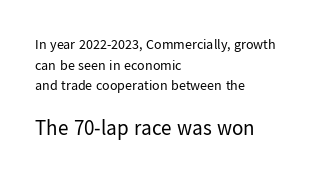
{"italic": "no", "bold": "no", "underline": "no", "align": "left", "line_spacing": "normal", "line_spacing_ratio": 1.48, "letter_spacing": "normal", "letter_spacing_em": 0.0, "larger_block": "second", "size_ratio": 1.5, "glyph_px": 21}
